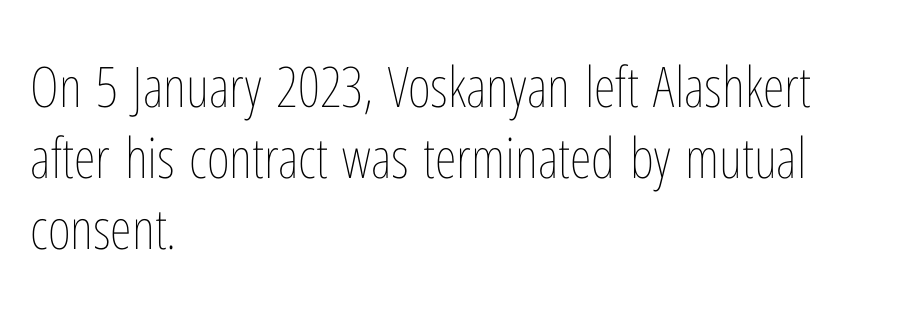
The image shows 56 px thin, condensed type, upright; set left-aligned, normal line spacing (1.27x), normal letter spacing, not underlined; low stroke contrast and a medium x-height.
